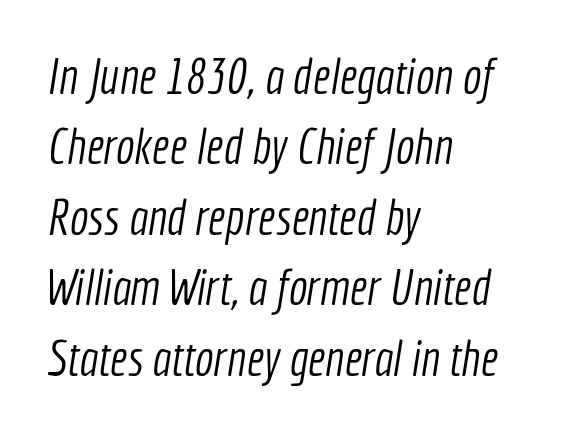
{"serif": "no", "bold": "no", "weight": "light", "width": "condensed", "x_height": "medium", "monospaced": "no", "underline": "no", "align": "left", "line_spacing": "normal", "line_spacing_ratio": 1.41, "letter_spacing": "normal", "letter_spacing_em": 0.0, "glyph_px": 50}
